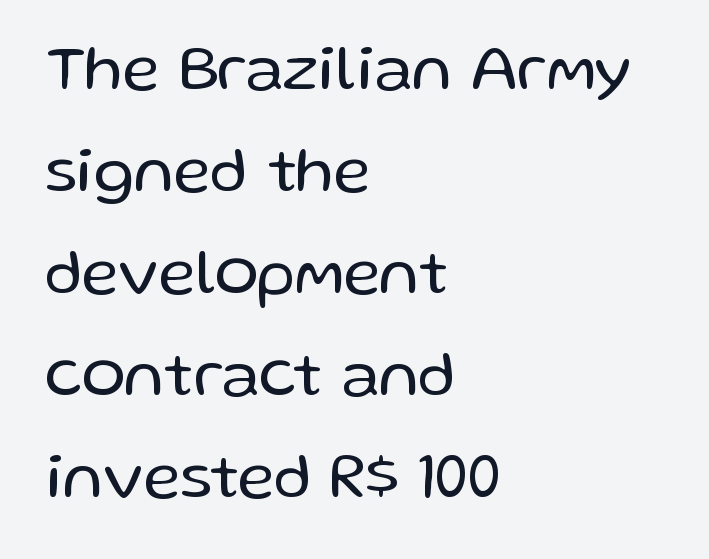
Q: Is the text bold? A: No.
Q: Is the text italic (slanted)? A: No, it is upright.
Q: Is the typeface a serif or a sans-serif typeface? A: Sans-serif.
Q: Is the text underlined? A: No.
Q: How is the paragraph aligned? A: Left-aligned.
Q: Is the spacing between letters normal or unusually wide? A: Normal.
Q: Is the spacing between lines tight, normal or loose? A: Normal.
Q: Width (condensed, normal, or wide)? A: Normal.
Q: Stroke contrast? A: Low.
Q: x-height? A: Medium.
Q: Monospaced? A: No.
